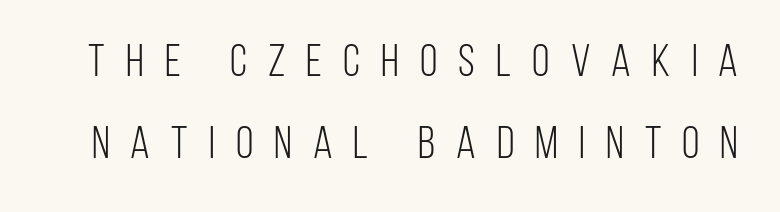
{"serif": "no", "italic": "no", "bold": "no", "weight": "light", "width": "condensed", "stroke_contrast": "low", "x_height": "large", "monospaced": "no", "underline": "no", "line_spacing_ratio": 1.82, "letter_spacing": "wide", "letter_spacing_em": 0.47, "glyph_px": 45}
